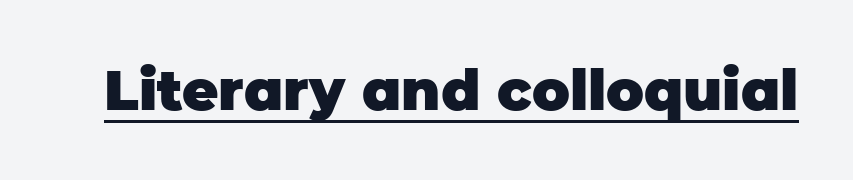
The image shows 56 px heavy sans-serif type, upright; set normal letter spacing, underlined; low stroke contrast and a large x-height.
